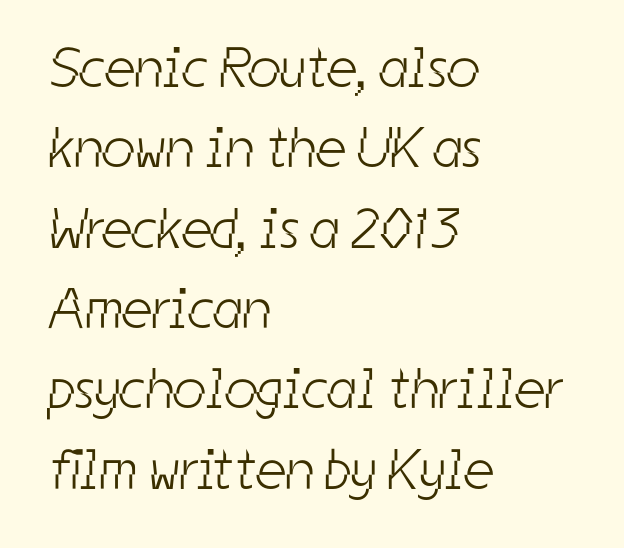
Check the space under the baseline: it is left empty. Each stroke keeps to a modest, everyday thickness or less. The ragged edge is on the right, which tells us the setting is flush left. Notice how descenders clear the ascenders below comfortably — that's standard leading.
